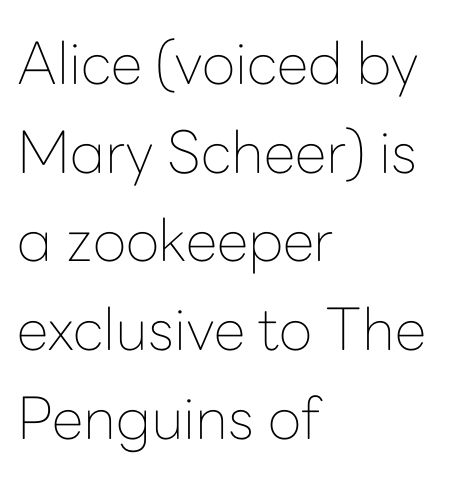
Q: Is the text bold? A: No.
Q: Is the text italic (slanted)? A: No, it is upright.
Q: Is the typeface a serif or a sans-serif typeface? A: Sans-serif.
Q: Is the text underlined? A: No.
Q: How is the paragraph aligned? A: Left-aligned.
Q: Is the spacing between letters normal or unusually wide? A: Normal.
Q: Is the spacing between lines tight, normal or loose? A: Normal.
Q: Width (condensed, normal, or wide)? A: Normal.
Q: Stroke contrast? A: Low.
Q: x-height? A: Medium.
Q: Monospaced? A: No.
